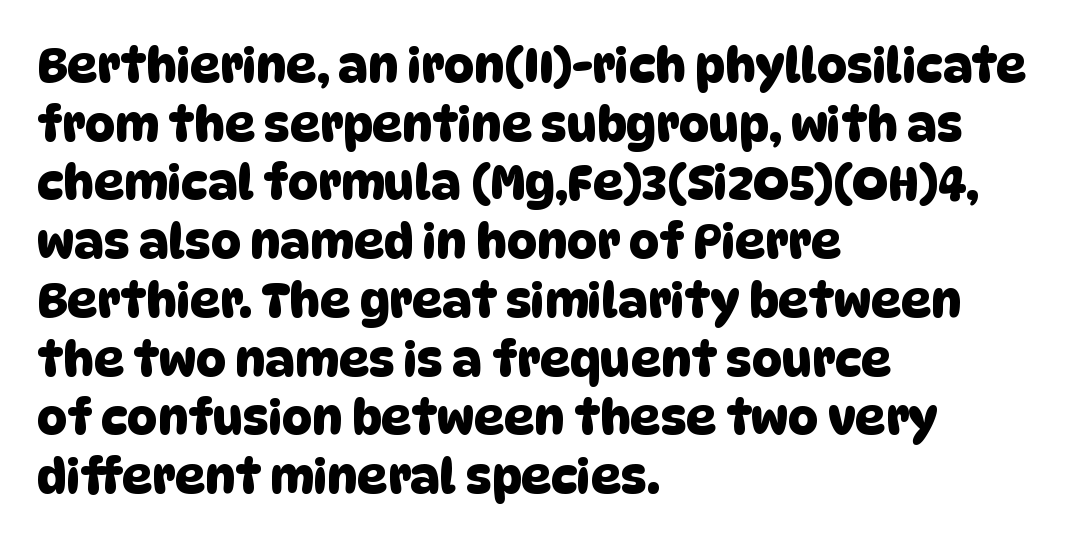
Words appear dense and cohesive because spacing is normal. The block of text has a typical density, with ordinary space between rows. The space beneath each line is pristine and unruled. Left-aligned paragraph, ragged on the right.
